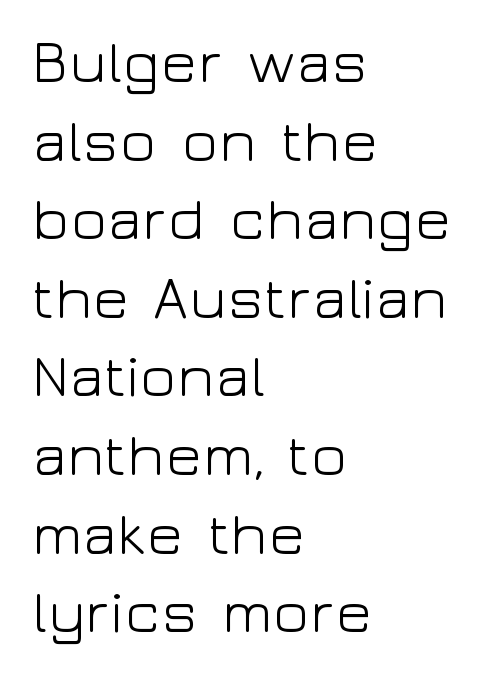
Q: Is the text bold? A: No.
Q: Is the text italic (slanted)? A: No, it is upright.
Q: Is the typeface a serif or a sans-serif typeface? A: Sans-serif.
Q: Is the text underlined? A: No.
Q: How is the paragraph aligned? A: Left-aligned.
Q: Is the spacing between letters normal or unusually wide? A: Normal.
Q: Is the spacing between lines tight, normal or loose? A: Normal.
Q: Width (condensed, normal, or wide)? A: Wide.
Q: Stroke contrast? A: Low.
Q: x-height? A: Medium.
Q: Monospaced? A: No.
